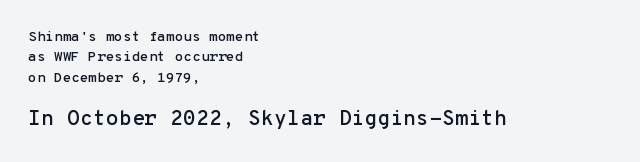
If you drew a line through each stem, it would be perfectly vertical. Alignment: flush left. Words float on clear page, feet unadorned. Small over large — that's the arrangement of the two blocks here.
